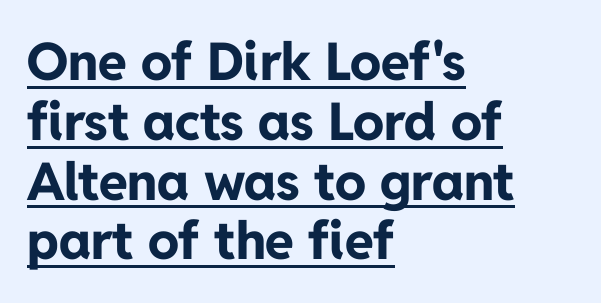
Q: Is the text bold? A: Yes.
Q: Is the text italic (slanted)? A: No, it is upright.
Q: Is the typeface a serif or a sans-serif typeface? A: Sans-serif.
Q: Is the text underlined? A: Yes.
Q: How is the paragraph aligned? A: Left-aligned.
Q: Is the spacing between letters normal or unusually wide? A: Normal.
Q: Is the spacing between lines tight, normal or loose? A: Tight.
Q: Width (condensed, normal, or wide)? A: Normal.
Q: Stroke contrast? A: Low.
Q: x-height? A: Medium.
Q: Monospaced? A: No.
